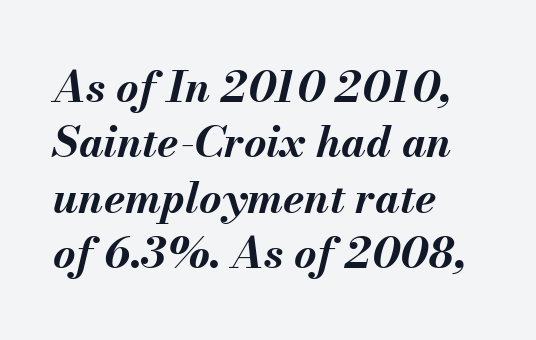
Q: Is the text bold? A: Yes.
Q: Is the text italic (slanted)? A: Yes, it leans right by about 13 degrees.
Q: Is the text underlined? A: No.
Q: How is the paragraph aligned? A: Left-aligned.
Q: Is the spacing between letters normal or unusually wide? A: Normal.
Q: Is the spacing between lines tight, normal or loose? A: Normal.
Q: Width (condensed, normal, or wide)? A: Normal.
Q: Stroke contrast? A: Medium.
Q: x-height? A: Small.
Q: Monospaced? A: No.
